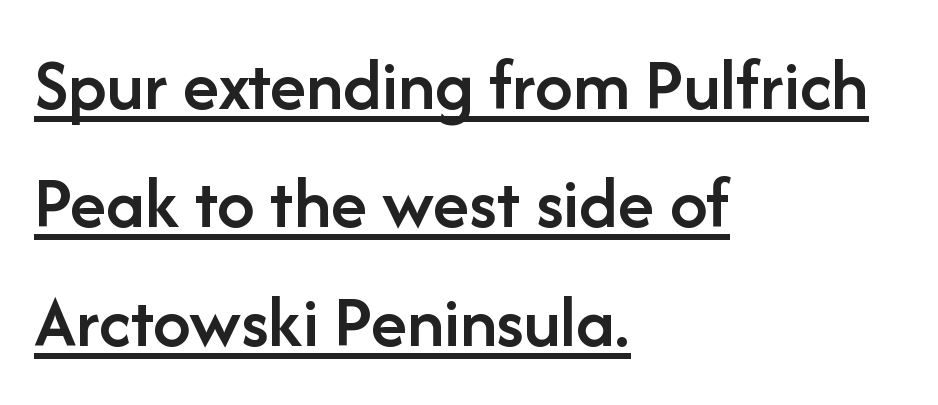
The image shows 75 px semibold sans-serif type, upright; set left-aligned, normal line spacing (1.58x), normal letter spacing, underlined; low stroke contrast and a medium x-height.
